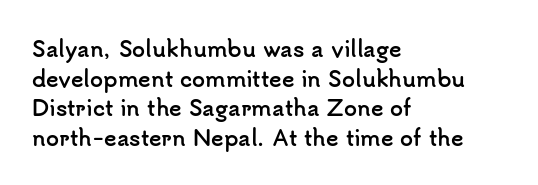
The vertical gap from one line to the next is medium. Beneath every word, the page is bare. Nothing unusual about the tracking: characters are spaced as the font intends. Its strokes are broad and dark, the hallmark of bold type. This sample uses an upright cut, with every glyph sitting square on the baseline. If you drew a ruler down the left edge, every line would touch it.
